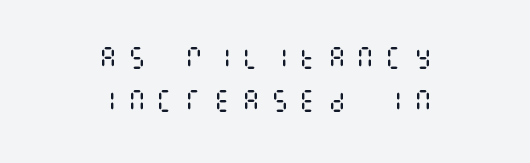
The image shows 24 px text type, upright; set centered, line spacing 1.79x, unusually wide letter spacing (+0.39 em), not underlined.
